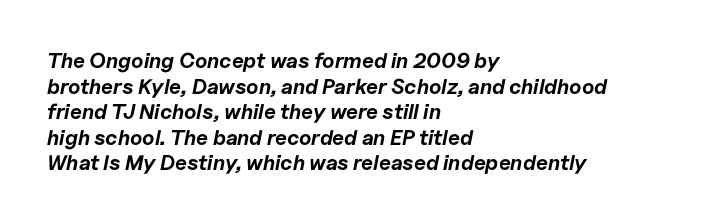
The image shows 21 px bold type, italic (leaning right); set left-aligned, line spacing 1.22x, normal letter spacing, not underlined.
